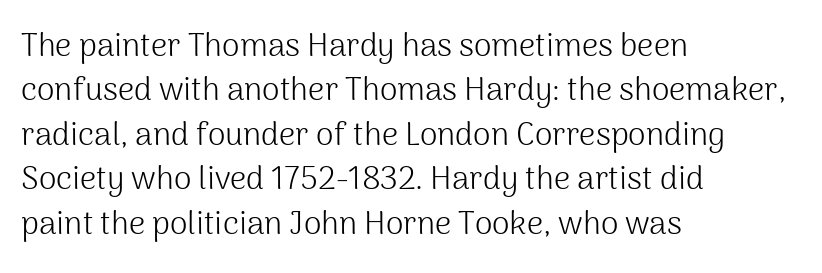
Varying glyph widths throughout — classic text-font behaviour. The baseline area is clear. The vertical gap from one line to the next is medium. What stands out about the letter spacing? Nothing — it is the standard amount. The compositor pushed each line to the left boundary.
